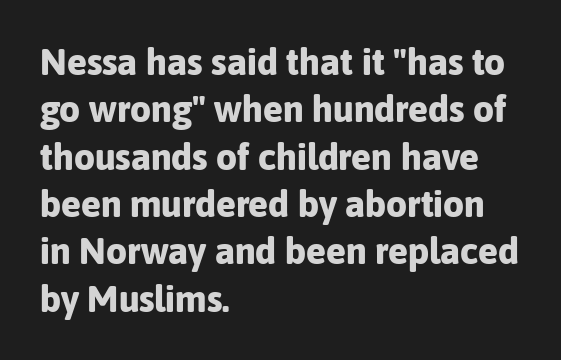
Here the glyphs are tracked normally, forming tight word shapes. The text was rendered using a sans face with plain stroke endings. Weight check: bold — yes, fully. Vertically, the passage feels balanced, rows spaced as you'd expect. Beneath every word, the page is bare.
